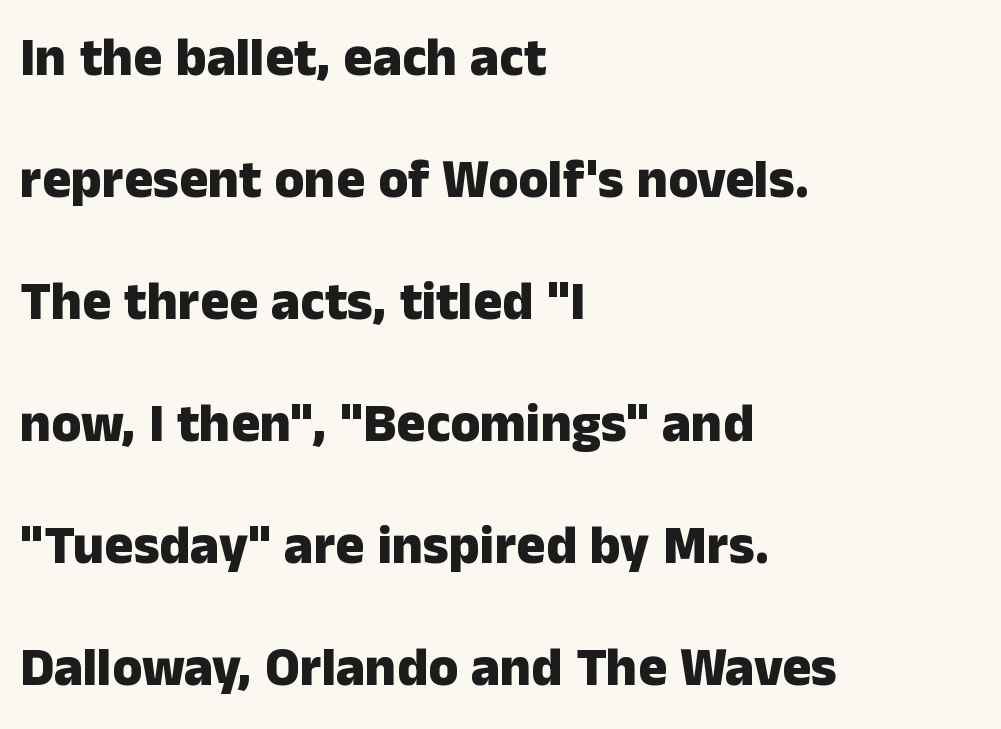
The image shows 54 px heavy sans-serif type, upright; set left-aligned, loose line spacing (2.26x), normal letter spacing, not underlined; low stroke contrast and a medium x-height.
